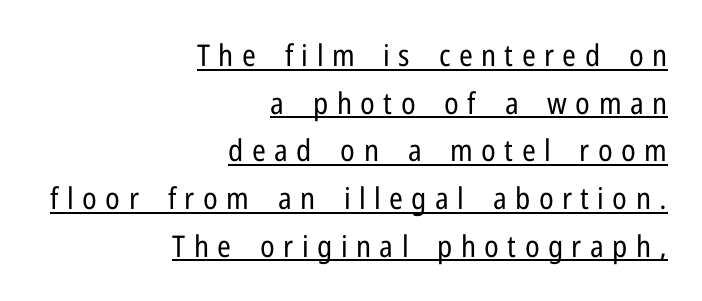
Italic? Not at all — the glyphs are vertical. No letter is thick-stroked: the sample isn't bold. Do the characters align in a grid? No, the font is proportional. What kind of face is this? One without serifs — a sans. Decoration check: the copy is underlined.
